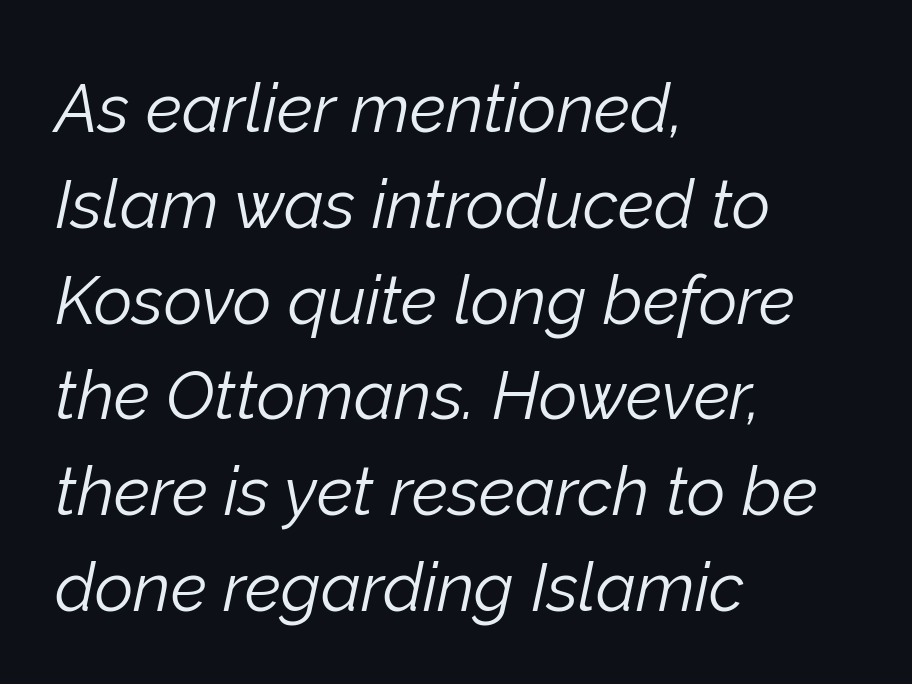
Does the copy run flush right? No — it runs flush left. The passage shown is typed in a proportional face where columns would drift. This is not heavy type; no bold has been used. In terms of posture, this sample is oblique. Does extra space separate the letters? No, they use regular spacing.
